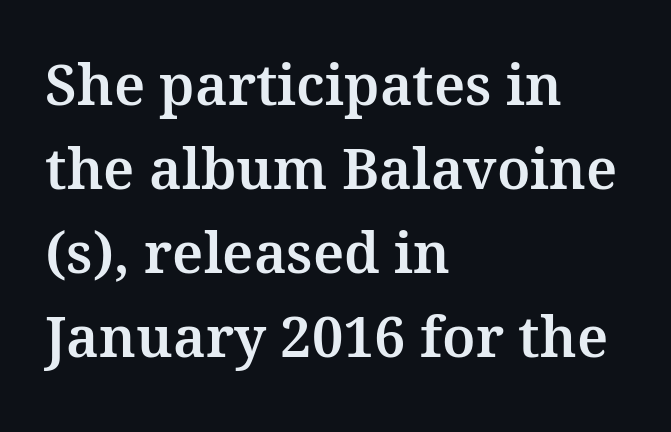
Q: Is the text italic (slanted)? A: No, it is upright.
Q: Is the typeface a serif or a sans-serif typeface? A: Serif.
Q: Is the text underlined? A: No.
Q: How is the paragraph aligned? A: Left-aligned.
Q: Is the spacing between letters normal or unusually wide? A: Normal.
Q: Is the spacing between lines tight, normal or loose? A: Normal.
Q: Width (condensed, normal, or wide)? A: Normal.
Q: Stroke contrast? A: Medium.
Q: x-height? A: Medium.
Q: Monospaced? A: No.
